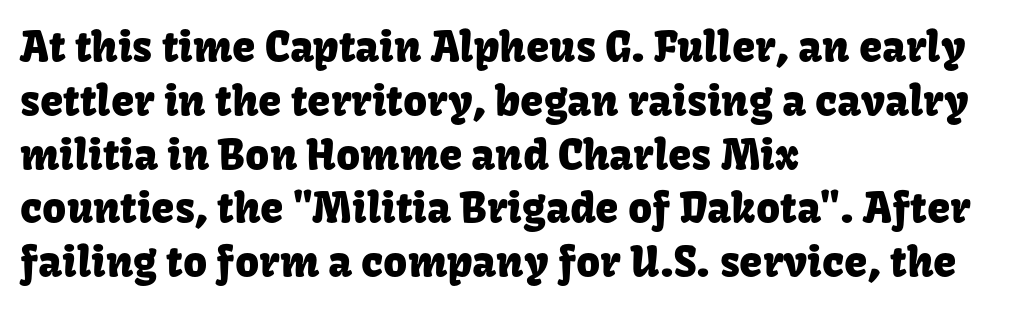
{"serif": "no", "italic": "no", "width": "normal", "stroke_contrast": "low", "x_height": "medium", "monospaced": "no", "underline": "no", "align": "left", "line_spacing": "normal", "line_spacing_ratio": 1.28, "letter_spacing": "normal", "letter_spacing_em": 0.0, "glyph_px": 42}
